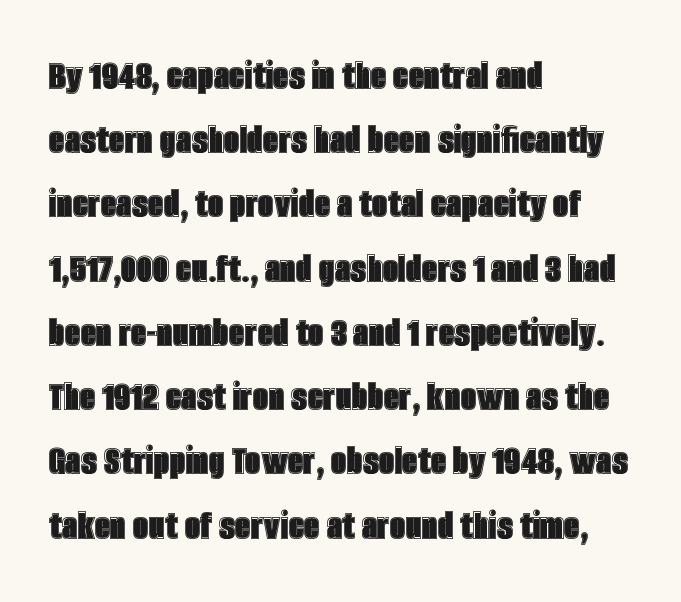
{"italic": "no", "width": "condensed", "x_height": "large", "monospaced": "no", "underline": "no", "align": "left", "line_spacing": "normal", "line_spacing_ratio": 1.46, "letter_spacing": "normal", "letter_spacing_em": 0.0, "glyph_px": 44}
